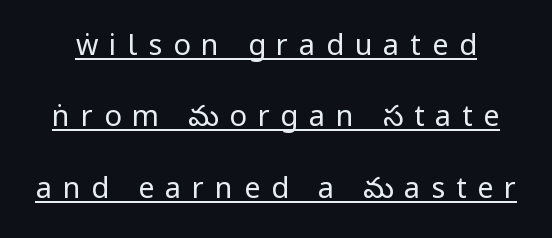
Q: Is the text bold? A: No.
Q: Is the text italic (slanted)? A: No, it is upright.
Q: Is the typeface a serif or a sans-serif typeface? A: Sans-serif.
Q: Is the text underlined? A: Yes.
Q: Is the spacing between letters normal or unusually wide? A: Unusually wide.
Q: Is the spacing between lines tight, normal or loose? A: Loose.
Q: Width (condensed, normal, or wide)? A: Condensed.
Q: Stroke contrast? A: Low.
Q: x-height? A: Large.
Q: Monospaced? A: No.
